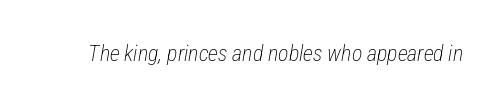
Compared with typical body copy, the letter spacing here is the same. Style check: oblique. Stems here are at most as thick as an everyday book face. Bare-footed words on every line.
